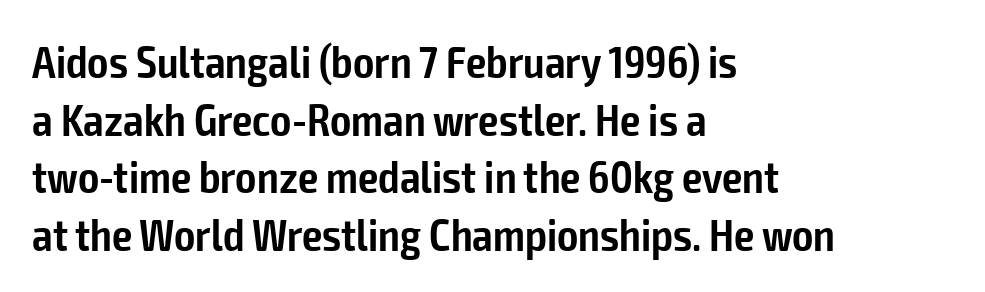
Q: Is the text bold? A: Semi-bold.
Q: Is the text italic (slanted)? A: No, it is upright.
Q: Is the typeface a serif or a sans-serif typeface? A: Sans-serif.
Q: Is the text underlined? A: No.
Q: How is the paragraph aligned? A: Left-aligned.
Q: Is the spacing between letters normal or unusually wide? A: Normal.
Q: Is the spacing between lines tight, normal or loose? A: Normal.
Q: Width (condensed, normal, or wide)? A: Condensed.
Q: Stroke contrast? A: Low.
Q: x-height? A: Medium.
Q: Monospaced? A: No.
